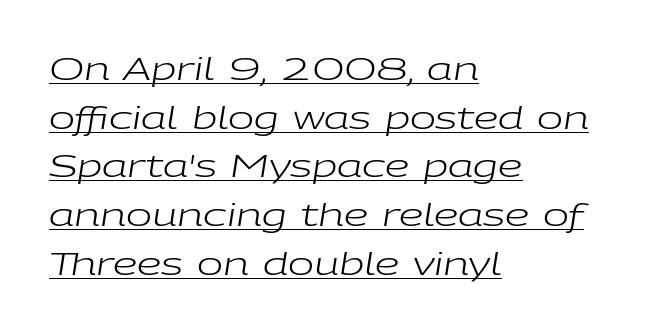
In terms of posture, this sample is oblique. There is no visible air inserted between adjacent glyphs. Every word sits above its own underline. Each letter keeps its own natural width here, so spacing adapts to shape.
